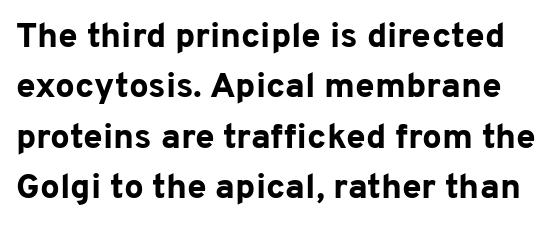
{"serif": "no", "italic": "no", "bold": "yes", "weight": "bold", "width": "normal", "stroke_contrast": "low", "x_height": "medium", "monospaced": "no", "underline": "no", "line_spacing": "normal", "line_spacing_ratio": 1.44, "letter_spacing": "normal", "letter_spacing_em": 0.0, "glyph_px": 35}
